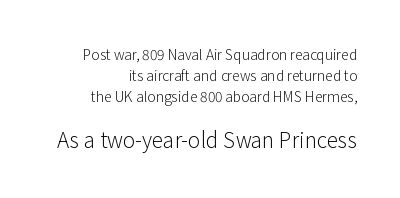
{"italic": "no", "bold": "no", "underline": "no", "align": "right", "line_spacing": "normal", "line_spacing_ratio": 1.5, "letter_spacing": "normal", "letter_spacing_em": 0.0, "larger_block": "second", "size_ratio": 1.5, "glyph_px": 21}
